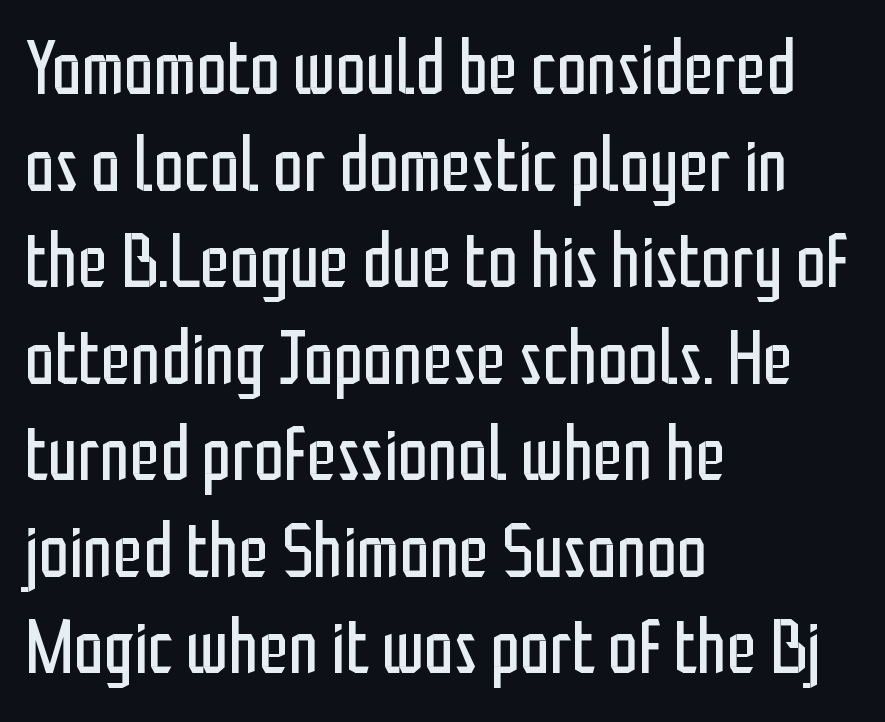
The image shows 76 px regular-weight, condensed sans-serif type, upright; set left-aligned, normal line spacing (1.27x), normal letter spacing, not underlined; low stroke contrast and a medium x-height.
